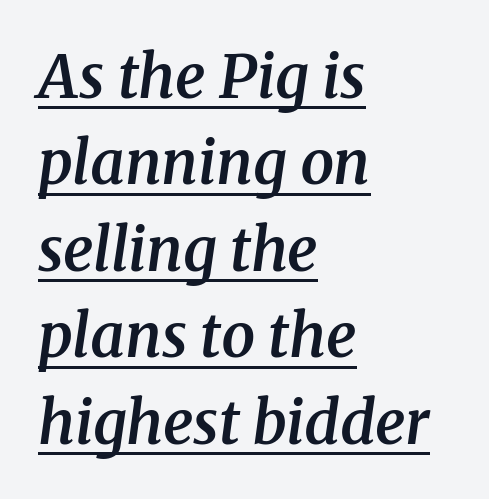
{"serif": "yes", "italic": "yes", "lean": "right", "slant_degrees": 8, "bold": "semi", "weight": "semibold", "width": "normal", "stroke_contrast": "medium", "x_height": "medium", "monospaced": "no", "underline": "yes", "align": "left", "line_spacing": "normal", "line_spacing_ratio": 1.44, "letter_spacing": "normal", "letter_spacing_em": 0.0, "glyph_px": 60}
